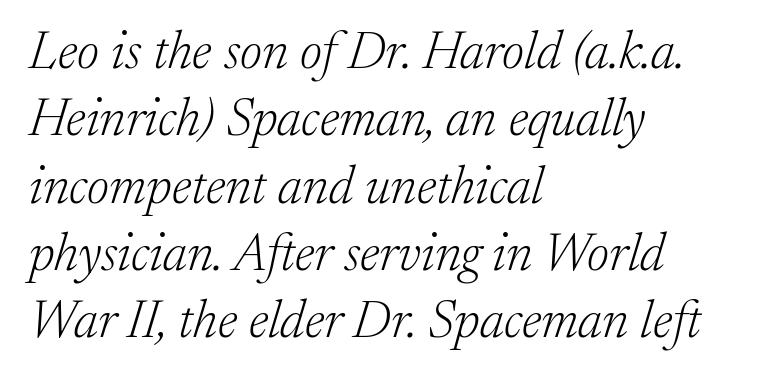
Q: Is the text bold? A: No.
Q: Is the text italic (slanted)? A: Yes, it leans right by about 17 degrees.
Q: Is the typeface a serif or a sans-serif typeface? A: Serif.
Q: Is the text underlined? A: No.
Q: How is the paragraph aligned? A: Left-aligned.
Q: Is the spacing between letters normal or unusually wide? A: Normal.
Q: Is the spacing between lines tight, normal or loose? A: Normal.
Q: Width (condensed, normal, or wide)? A: Normal.
Q: Stroke contrast? A: Low.
Q: x-height? A: Medium.
Q: Monospaced? A: No.
